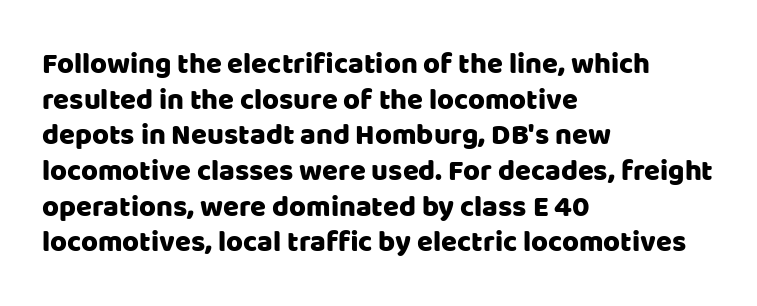
The letters sit at their default tracking, neither squeezed nor spread. Nope, no serifs anywhere on these letters. Rendered with straight, roman letterforms. Horizontal alignment here is leftward, the default for most running prose.
